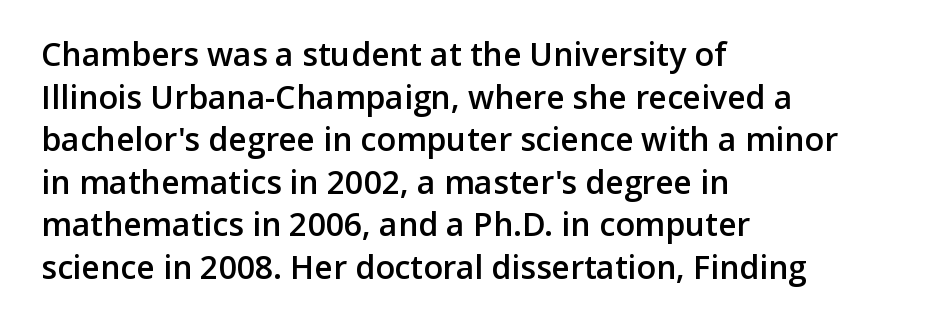
These lines are rendered in a variable-pitch font. This sample keeps an unexceptional amount of space between lines. Observe the absence of serifs on each vertical stroke in this sample. Designer's note — italics off, roman on. No extra tracking has been applied to these lines. Where is the straight margin? On the left.
